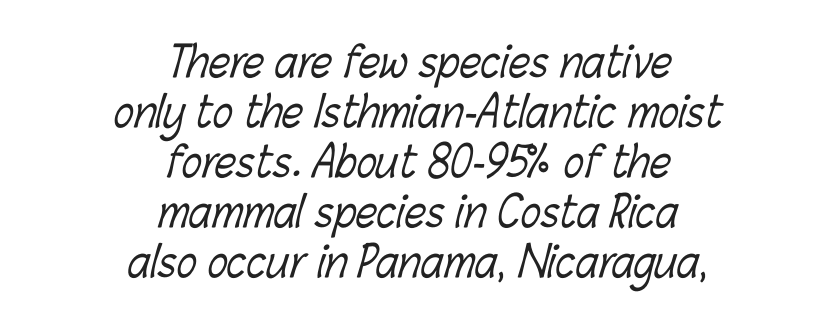
{"bold": "no", "weight": "light", "width": "condensed", "stroke_contrast": "low", "x_height": "medium", "monospaced": "no", "underline": "no", "align": "center", "line_spacing_ratio": 1.19, "letter_spacing": "normal", "letter_spacing_em": 0.0, "glyph_px": 42}
